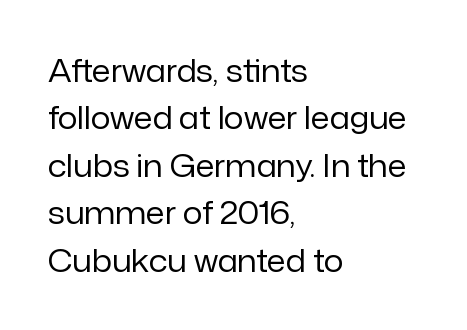
Q: Is the text bold? A: No.
Q: Is the text italic (slanted)? A: No, it is upright.
Q: Is the typeface a serif or a sans-serif typeface? A: Sans-serif.
Q: Is the text underlined? A: No.
Q: How is the paragraph aligned? A: Left-aligned.
Q: Is the spacing between letters normal or unusually wide? A: Normal.
Q: Is the spacing between lines tight, normal or loose? A: Normal.
Q: Width (condensed, normal, or wide)? A: Normal.
Q: Stroke contrast? A: Low.
Q: x-height? A: Medium.
Q: Monospaced? A: No.
